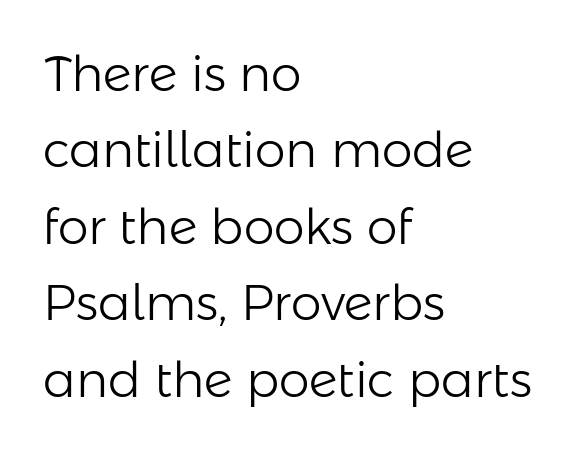
The image shows 49 px light sans-serif type, upright; set left-aligned, normal line spacing (1.56x), normal letter spacing, not underlined; low stroke contrast and a medium x-height.
